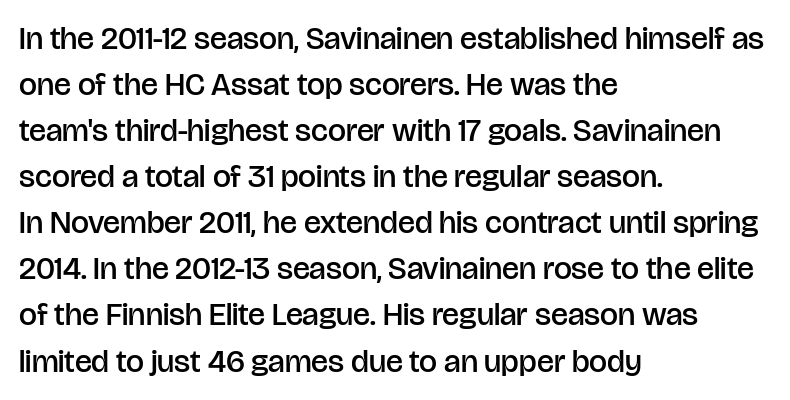
Q: Is the text bold? A: Semi-bold.
Q: Is the text italic (slanted)? A: No, it is upright.
Q: Is the typeface a serif or a sans-serif typeface? A: Sans-serif.
Q: Is the text underlined? A: No.
Q: How is the paragraph aligned? A: Left-aligned.
Q: Is the spacing between letters normal or unusually wide? A: Normal.
Q: Is the spacing between lines tight, normal or loose? A: Normal.
Q: Width (condensed, normal, or wide)? A: Normal.
Q: Stroke contrast? A: Low.
Q: x-height? A: Large.
Q: Monospaced? A: No.
